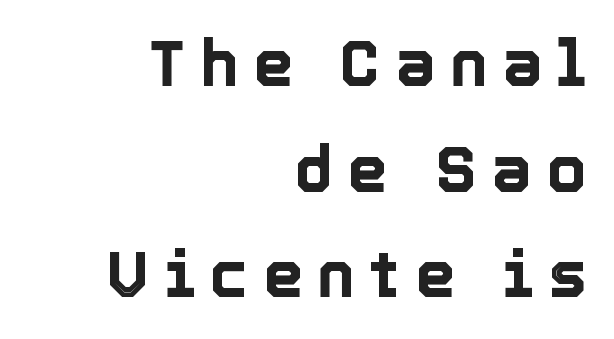
Baseline-to-baseline distance is the conventional proportion of letter height. What stands out about the letter spacing? Its width — letters are far apart. A bare baseline throughout the passage. Is there any slant? The stems are plumb.
